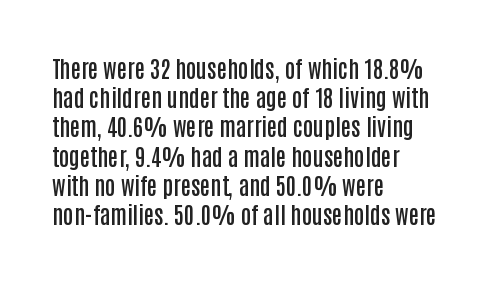
The image shows 23 px text type, upright; set left-aligned, normal line spacing (1.27x), normal letter spacing, not underlined.
